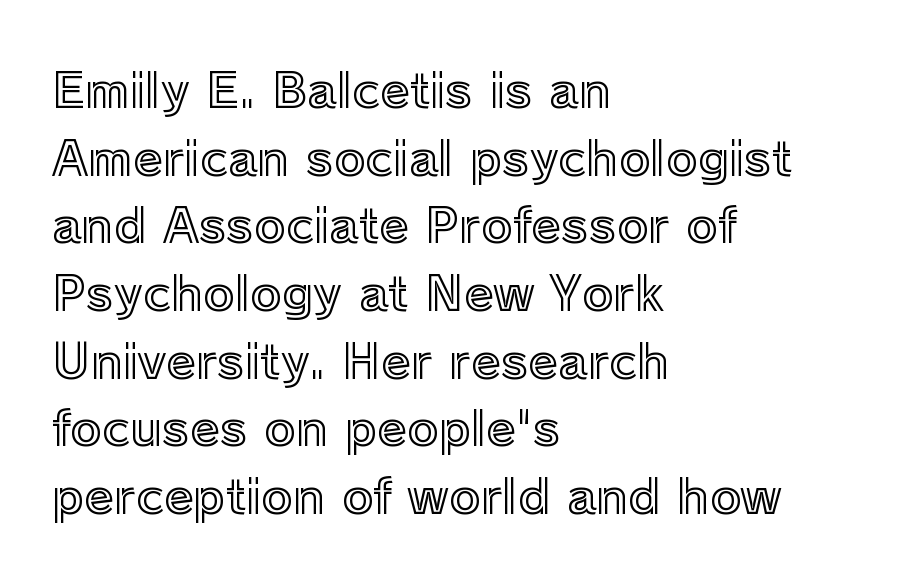
The letters stand upright; this is a roman face. Every row of glyphs begins at an identical x-position on the left. Has an underline been added? It has not. A typesetter would call this zero additional tracking.
